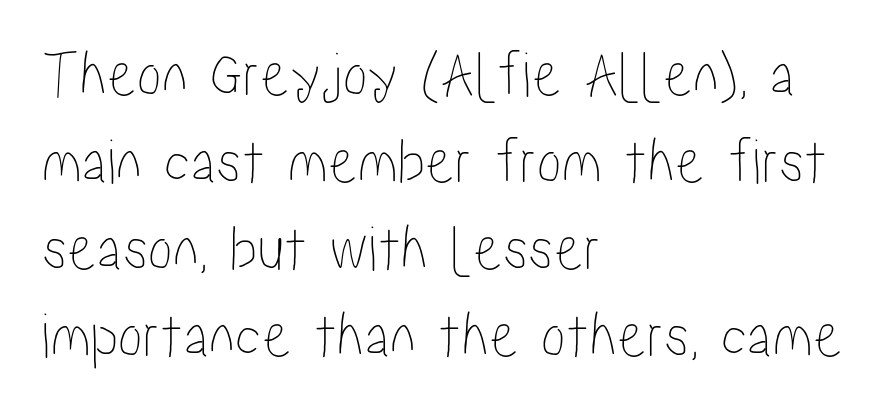
The image shows 66 px condensed type, upright; set left-aligned, normal line spacing (1.32x), normal letter spacing, not underlined; low stroke contrast and a medium x-height.
